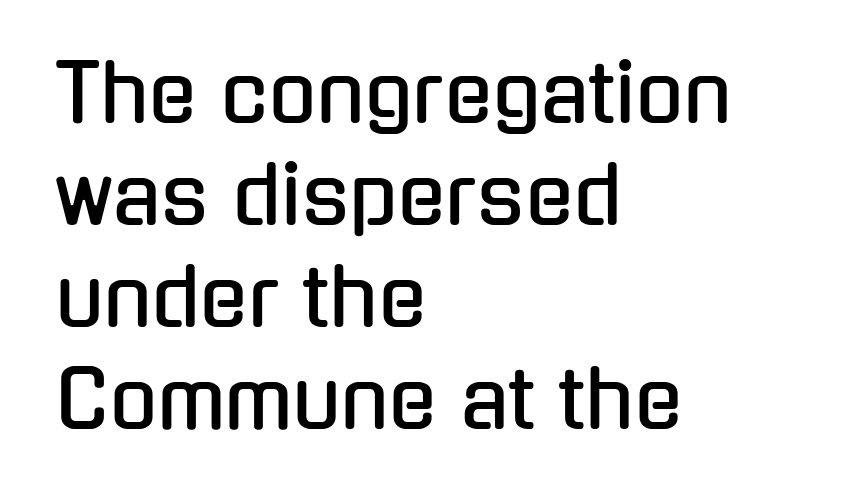
{"serif": "no", "italic": "no", "width": "condensed", "stroke_contrast": "low", "x_height": "medium", "monospaced": "no", "underline": "no", "align": "left", "line_spacing": "normal", "line_spacing_ratio": 1.29, "letter_spacing": "normal", "letter_spacing_em": 0.0, "glyph_px": 79}
